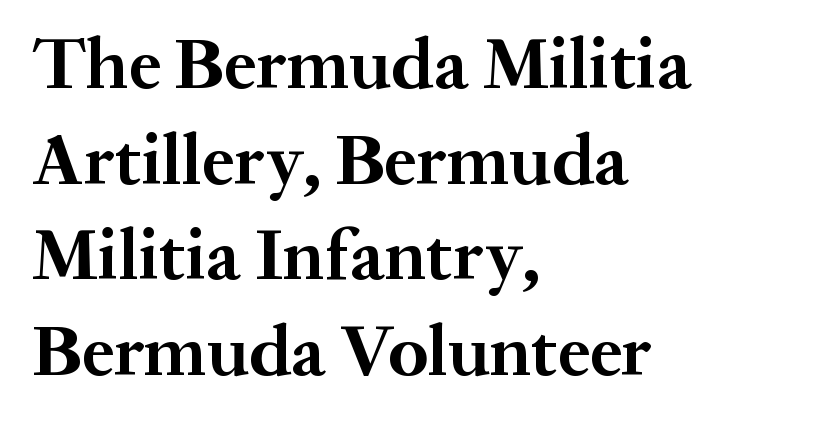
{"serif": "yes", "italic": "no", "bold": "yes", "weight": "bold", "width": "normal", "stroke_contrast": "medium", "x_height": "medium", "monospaced": "no", "underline": "no", "align": "left", "line_spacing": "normal", "line_spacing_ratio": 1.31, "letter_spacing": "normal", "letter_spacing_em": 0.0, "glyph_px": 73}
